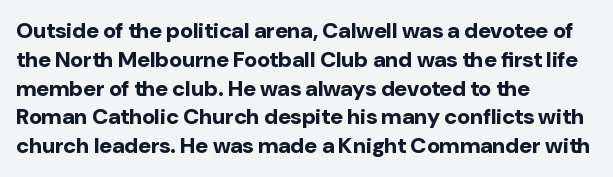
The image shows 22 px bold type, upright; set left-aligned, normal line spacing (1.31x), normal letter spacing, not underlined.
